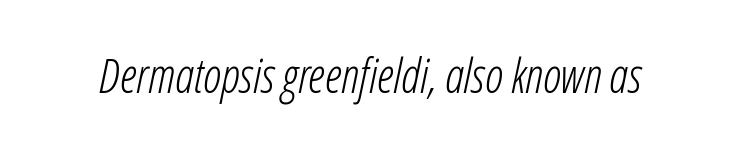
The letters look calm and open, with moderate or lighter stems. Quick note: italic. Is the letter spacing exaggerated? No — it looks like the ordinary default. Each letter keeps its own natural width here, so spacing adapts to shape. Check under the words: just untouched page.
